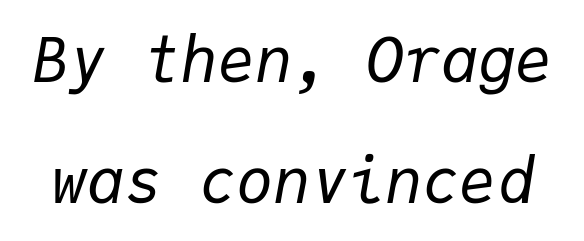
Spacing verdict: monospaced, one width for all characters. Underlining? Definitely not there. Spacing between characters is what you'd get straight out of the box. Quick note: interline space is abundant. A light-to-regular cut is what we see here.
